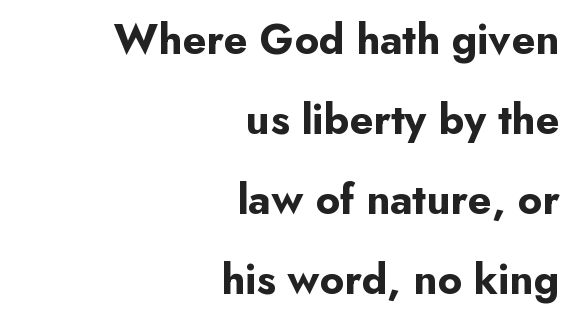
The image shows 43 px bold sans-serif type, upright; set right-aligned, line spacing 1.86x, normal letter spacing, not underlined; low stroke contrast and a small x-height.
